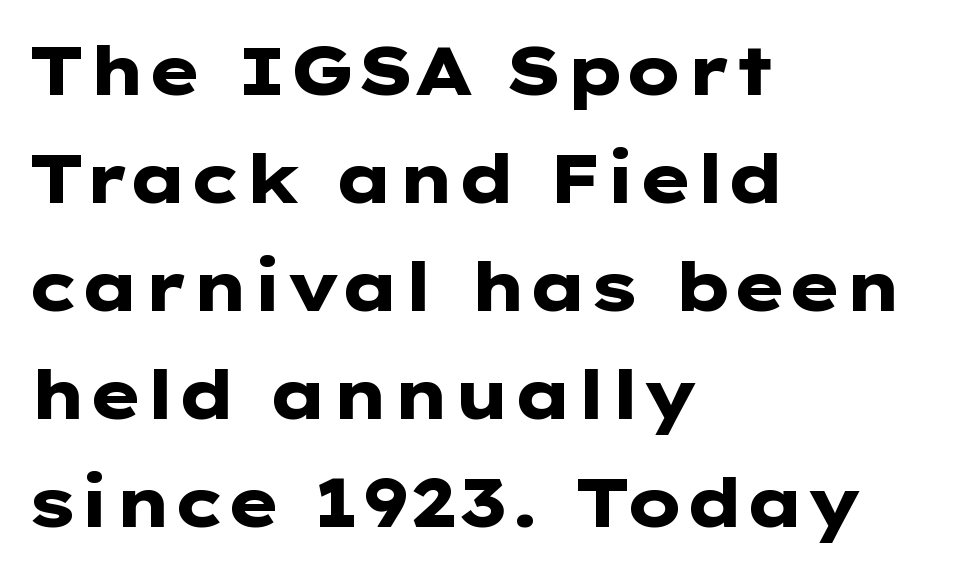
Q: Is the text bold? A: Yes.
Q: Is the text italic (slanted)? A: No, it is upright.
Q: Is the typeface a serif or a sans-serif typeface? A: Sans-serif.
Q: Is the text underlined? A: No.
Q: How is the paragraph aligned? A: Left-aligned.
Q: Is the spacing between letters normal or unusually wide? A: Normal.
Q: Is the spacing between lines tight, normal or loose? A: Normal.
Q: Width (condensed, normal, or wide)? A: Wide.
Q: Stroke contrast? A: Low.
Q: x-height? A: Medium.
Q: Monospaced? A: No.
